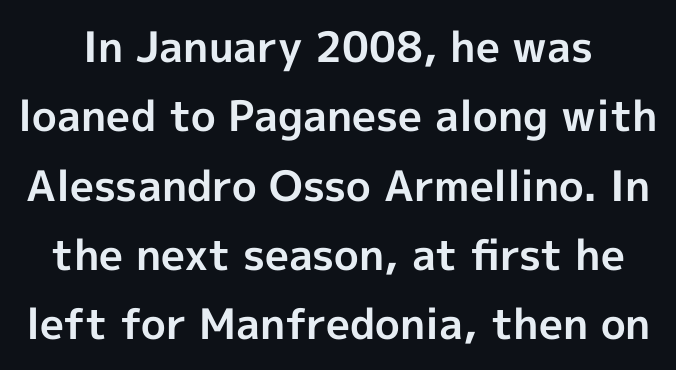
{"serif": "no", "italic": "no", "bold": "yes", "weight": "bold", "width": "normal", "x_height": "medium", "monospaced": "no", "underline": "no", "line_spacing": "normal", "line_spacing_ratio": 1.65, "letter_spacing": "normal", "letter_spacing_em": 0.0, "glyph_px": 42}
